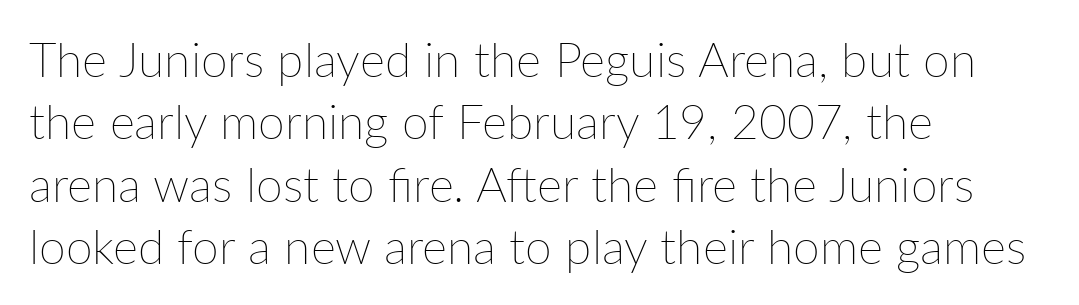
{"italic": "no", "bold": "no", "weight": "thin", "width": "normal", "stroke_contrast": "low", "x_height": "medium", "monospaced": "no", "underline": "no", "align": "left", "line_spacing": "normal", "line_spacing_ratio": 1.3, "letter_spacing": "normal", "letter_spacing_em": 0.0, "glyph_px": 48}
